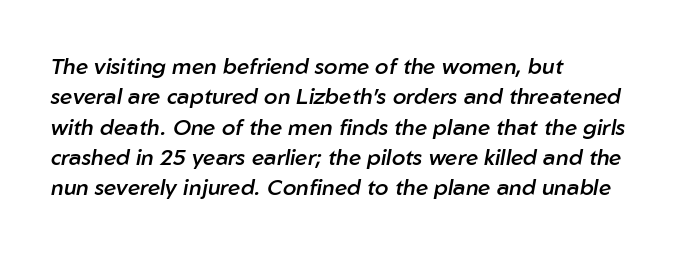
Set as a demibold, roughly 600 on the weight scale. Notice how the passage keeps a crisp vertical edge on the left only. The whole block is typeset with a tilt. Notice how descenders clear the ascenders below comfortably — that's standard leading. Descender tails drop into unmarked territory.
